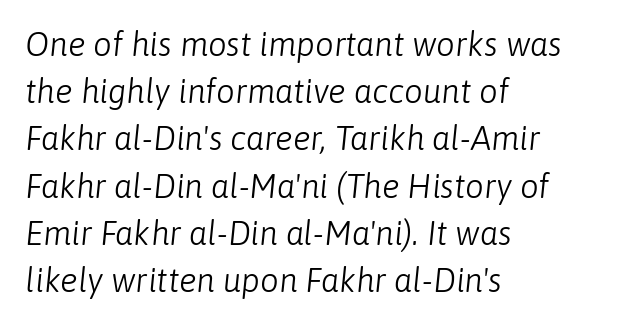
The image shows 33 px light type, italic (leaning right); set left-aligned, normal line spacing (1.43x), normal letter spacing, not underlined; low stroke contrast and a medium x-height.
